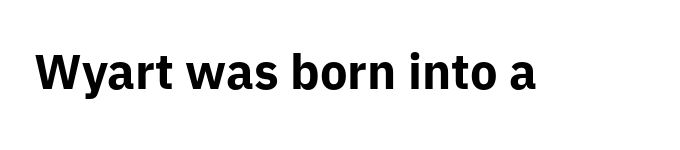
Q: Is the text bold? A: Yes.
Q: Is the text italic (slanted)? A: No, it is upright.
Q: Is the typeface a serif or a sans-serif typeface? A: Sans-serif.
Q: Is the text underlined? A: No.
Q: Is the spacing between letters normal or unusually wide? A: Normal.
Q: Width (condensed, normal, or wide)? A: Normal.
Q: Stroke contrast? A: Low.
Q: x-height? A: Medium.
Q: Monospaced? A: No.
